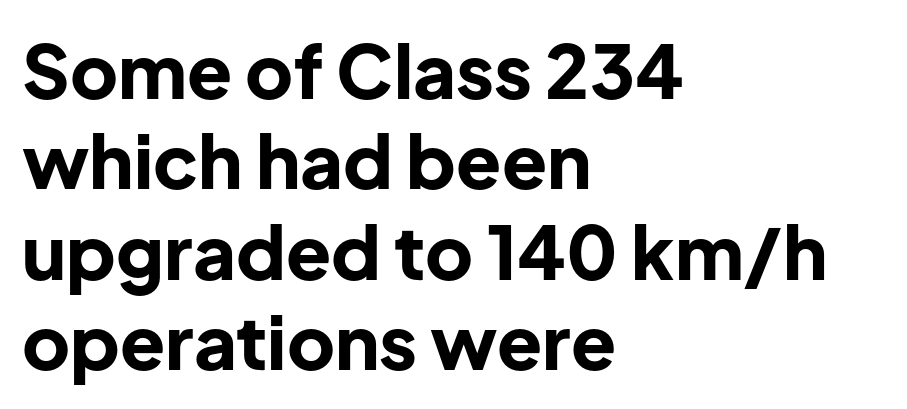
Q: Is the text bold? A: Yes.
Q: Is the text italic (slanted)? A: No, it is upright.
Q: Is the typeface a serif or a sans-serif typeface? A: Sans-serif.
Q: Is the text underlined? A: No.
Q: How is the paragraph aligned? A: Left-aligned.
Q: Is the spacing between letters normal or unusually wide? A: Normal.
Q: Width (condensed, normal, or wide)? A: Normal.
Q: Stroke contrast? A: Low.
Q: x-height? A: Medium.
Q: Monospaced? A: No.
